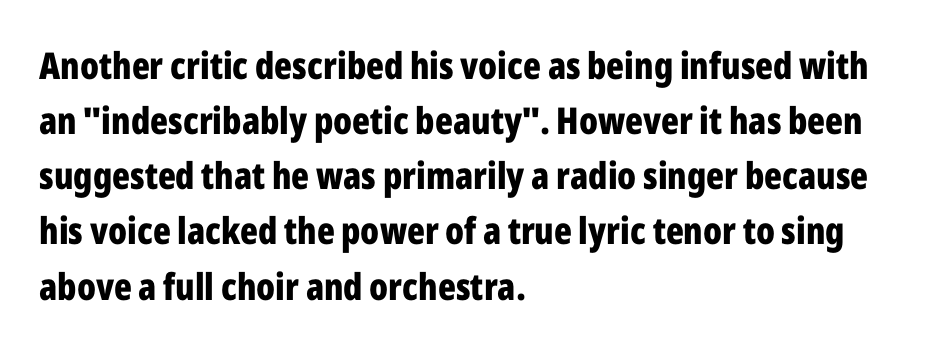
{"serif": "no", "italic": "no", "bold": "yes", "weight": "bold", "width": "condensed", "stroke_contrast": "low", "x_height": "medium", "monospaced": "no", "underline": "no", "align": "left", "line_spacing": "normal", "line_spacing_ratio": 1.49, "letter_spacing": "normal", "letter_spacing_em": 0.0, "glyph_px": 37}
